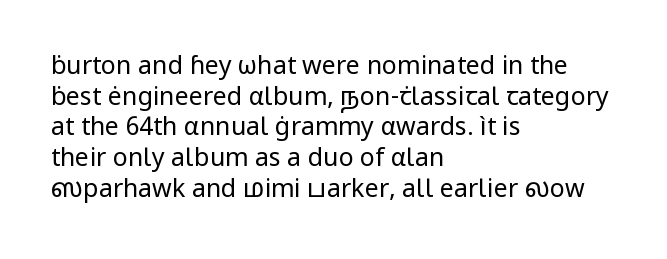
The image shows 25 px text type, upright; set left-aligned, line spacing 1.23x, normal letter spacing, not underlined.
